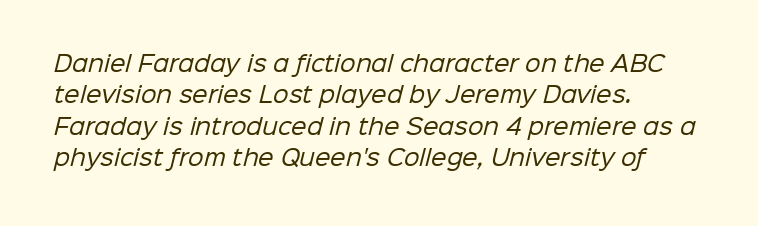
Q: Is the text bold? A: No.
Q: Is the text underlined? A: No.
Q: How is the paragraph aligned? A: Left-aligned.
Q: Is the spacing between letters normal or unusually wide? A: Normal.
Q: Is the spacing between lines tight, normal or loose? A: Normal.
